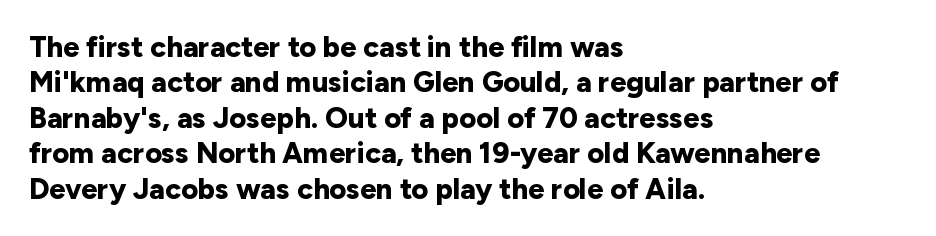
{"serif": "no", "italic": "no", "bold": "yes", "weight": "bold", "width": "normal", "stroke_contrast": "low", "x_height": "medium", "monospaced": "no", "underline": "no", "align": "left", "line_spacing_ratio": 1.22, "letter_spacing": "normal", "letter_spacing_em": 0.0, "glyph_px": 29}
